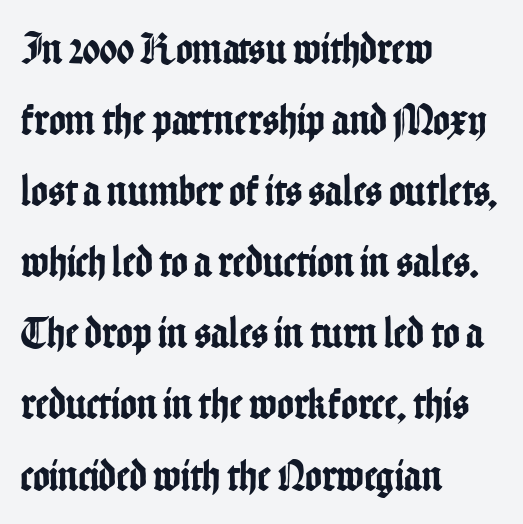
{"serif": "no", "italic": "no", "width": "condensed", "stroke_contrast": "low", "x_height": "medium", "monospaced": "no", "underline": "no", "align": "left", "line_spacing": "normal", "line_spacing_ratio": 1.58, "letter_spacing": "normal", "letter_spacing_em": 0.0, "glyph_px": 45}
